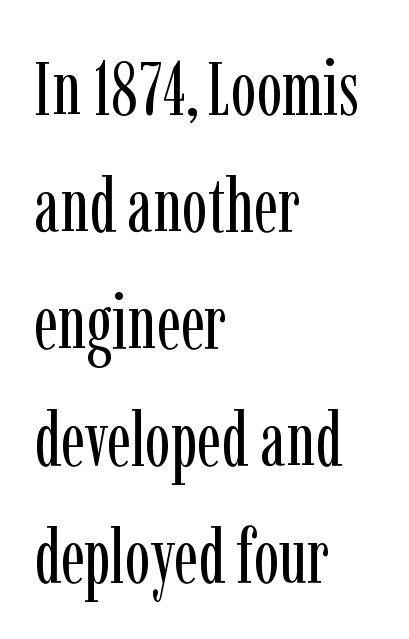
The characters display serif detailing at their extremities. Nothing unusual about the tracking: characters are spaced as the font intends. Check the space under the baseline: it is left empty. Note the varied advance widths — an 'i' is clearly narrower than an 'm'. Think standard paragraph weight, or any step lighter than that. In terms of posture, this sample is upright.
